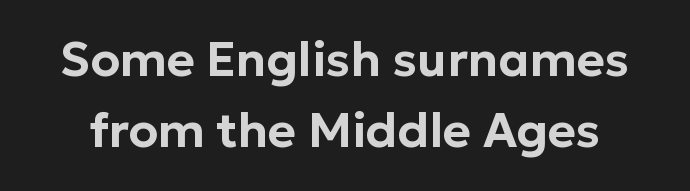
The foot of each line stays bare and open. Are there feet on the stems? There aren't — it's a sans. Honestly, the row spacing looks completely unremarkable. Caption: standard tracking, unaltered. Tall strokes in this sample are plumb rather than angled. Varying glyph widths throughout — classic text-font behaviour.
